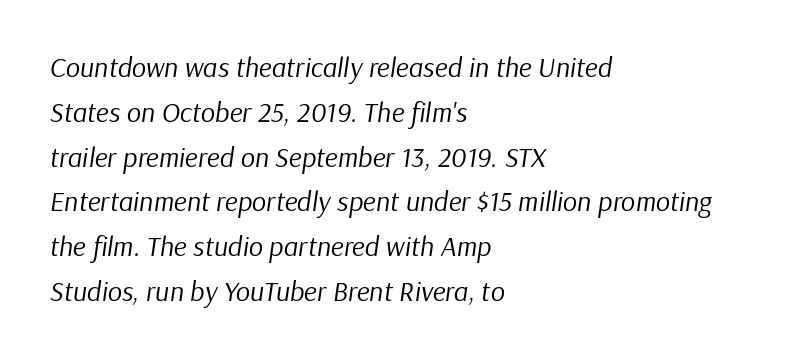
{"italic": "yes", "lean": "right", "slant_degrees": 9, "bold": "no", "weight": "regular", "width": "normal", "stroke_contrast": "low", "x_height": "medium", "monospaced": "no", "underline": "no", "align": "left", "line_spacing": "normal", "line_spacing_ratio": 1.6, "letter_spacing": "normal", "letter_spacing_em": 0.0, "glyph_px": 28}
